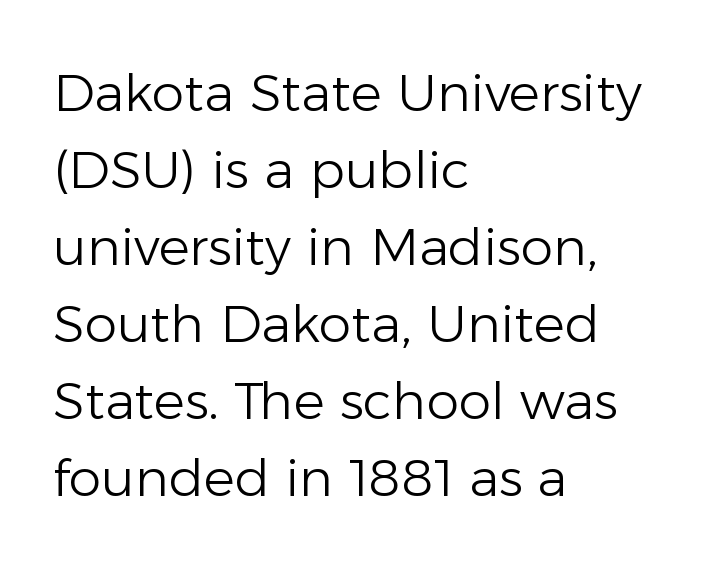
Proportional: the letters do not fall into vertical columns. Quick note: interline space is typical. Does the type have serifs? No, each stem ends abruptly. These lines keep a tight, regular rhythm from letter to letter.
